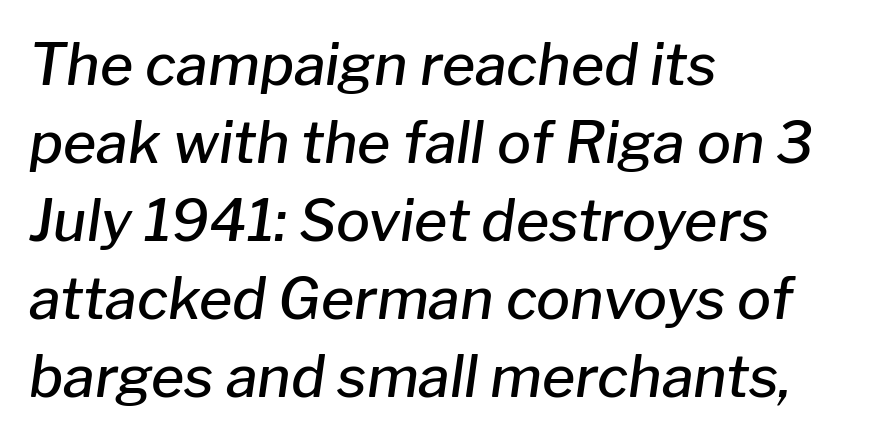
{"italic": "yes", "lean": "right", "slant_degrees": 8, "bold": "semi", "weight": "semibold", "width": "normal", "stroke_contrast": "low", "x_height": "medium", "monospaced": "no", "underline": "no", "align": "left", "line_spacing": "normal", "line_spacing_ratio": 1.37, "letter_spacing": "normal", "letter_spacing_em": 0.0, "glyph_px": 57}
